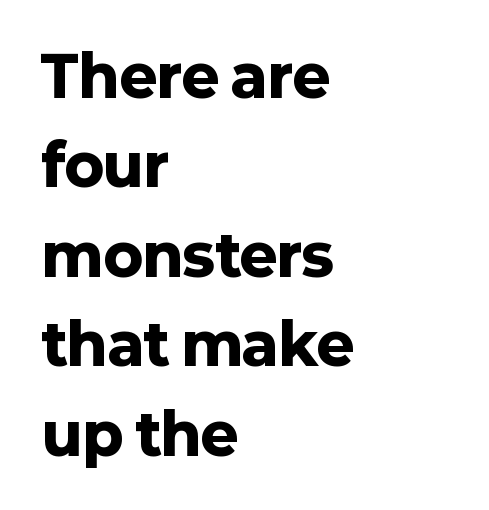
{"serif": "no", "italic": "no", "bold": "yes", "weight": "heavy", "width": "normal", "stroke_contrast": "low", "x_height": "medium", "monospaced": "no", "underline": "no", "align": "left", "line_spacing": "normal", "line_spacing_ratio": 1.57, "letter_spacing": "normal", "letter_spacing_em": 0.0, "glyph_px": 57}
